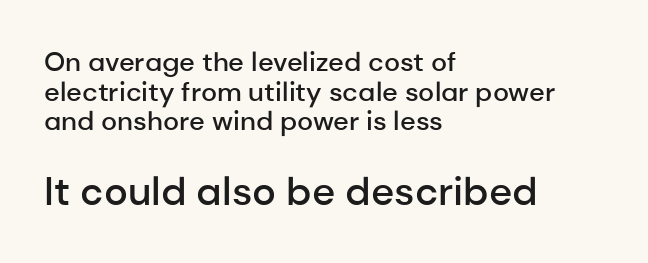
Q: Is the text bold? A: Semi-bold.
Q: Is the text italic (slanted)? A: No, it is upright.
Q: Is the typeface a serif or a sans-serif typeface? A: Sans-serif.
Q: Is the text underlined? A: No.
Q: How is the paragraph aligned? A: Left-aligned.
Q: Is the spacing between letters normal or unusually wide? A: Normal.
Q: Is the spacing between lines tight, normal or loose? A: Tight.
Q: Which block of text is set in a larger size, the first (top) or the second (bottom)? A: The second (bottom) one.
Q: Width (condensed, normal, or wide)? A: Normal.
Q: Stroke contrast? A: Low.
Q: x-height? A: Medium.
Q: Monospaced? A: No.
